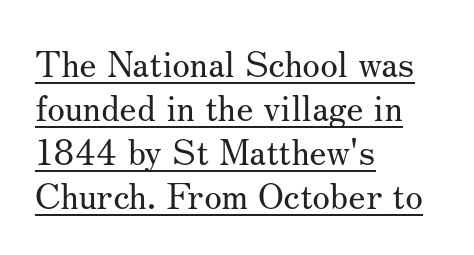
{"serif": "yes", "italic": "no", "bold": "no", "weight": "regular", "width": "normal", "stroke_contrast": "medium", "x_height": "small", "monospaced": "no", "underline": "yes", "align": "left", "line_spacing_ratio": 1.22, "letter_spacing": "normal", "letter_spacing_em": 0.0, "glyph_px": 36}
